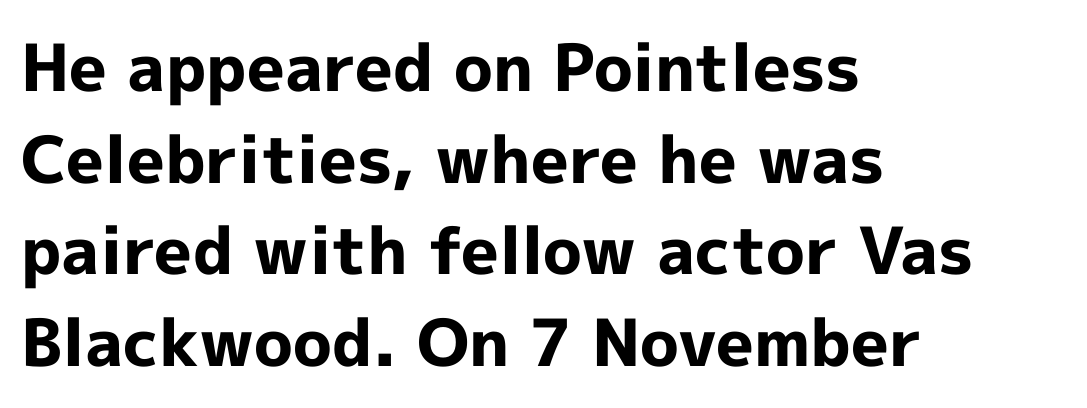
Stroke thickness is high; the sample reads as a true bold. A typesetter would call this proportional, since set widths differ per character. Every stem runs plumb, perpendicular to the baseline. Each letter's strokes conclude bluntly, with no projecting serifs. Decoration check: the copy has no underline. Inter-character spacing is left at the font's built-in metrics.
